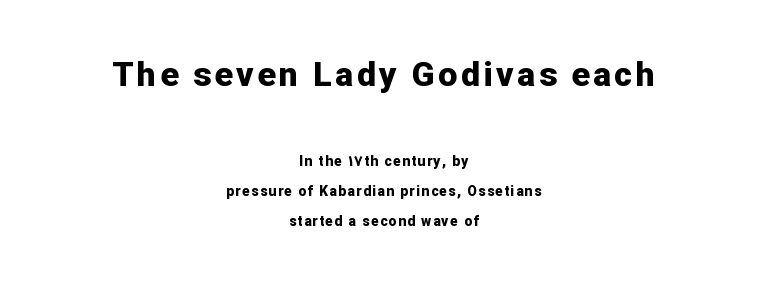
The image shows 34 px bold sans-serif type, upright; set centered, loose line spacing (2.15x), not underlined; the first (top) block is 2.43x larger; low stroke contrast and a medium x-height.
